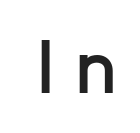
Q: Is the text bold? A: Semi-bold.
Q: Is the text italic (slanted)? A: No, it is upright.
Q: Is the typeface a serif or a sans-serif typeface? A: Sans-serif.
Q: Is the text underlined? A: No.
Q: Is the spacing between letters normal or unusually wide? A: Unusually wide.
Q: Width (condensed, normal, or wide)? A: Normal.
Q: Stroke contrast? A: Low.
Q: x-height? A: Medium.
Q: Monospaced? A: No.
